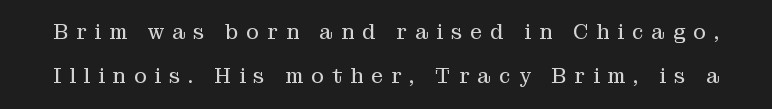
The image shows 21 px text type, upright; set loose line spacing (2.1x), unusually wide letter spacing (+0.39 em), not underlined.
